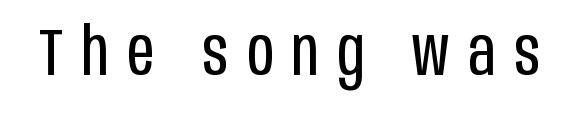
{"serif": "no", "italic": "no", "bold": "no", "weight": "regular", "width": "condensed", "stroke_contrast": "low", "x_height": "large", "monospaced": "no", "underline": "no", "letter_spacing": "wide", "letter_spacing_em": 0.28, "glyph_px": 66}
